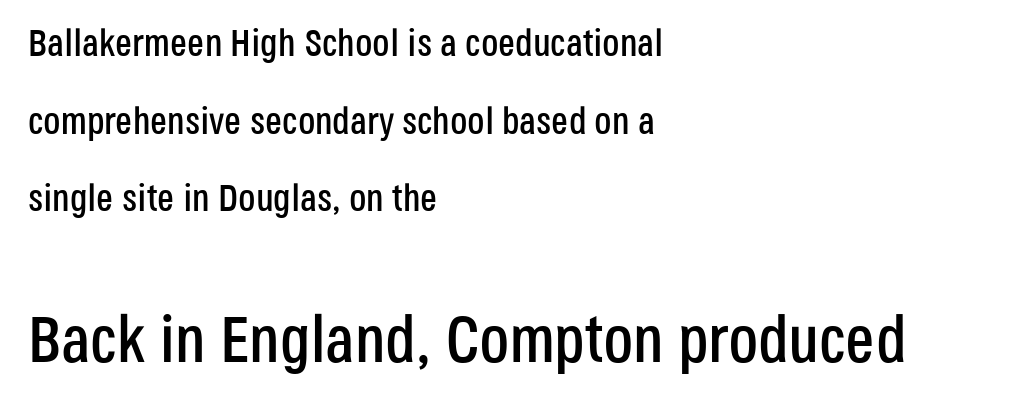
Descenders are the only things crossing below the line. In terms of leading, this rendering errs on the spacious side. Each word holds together tightly as a unit, with standard inter-letter gaps. Think of a printed novel: that variable character pitch is what you see here.
